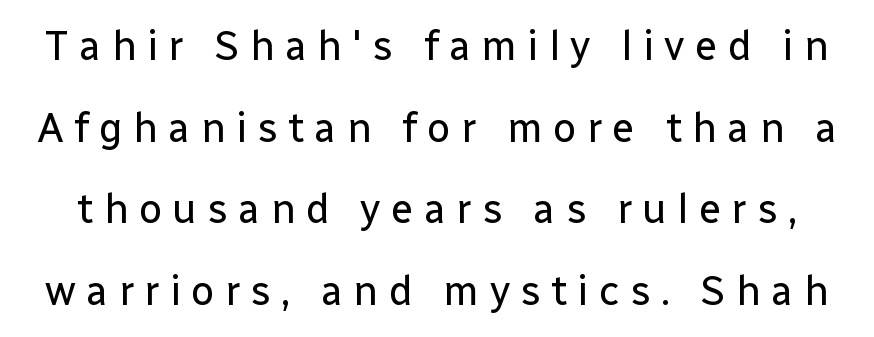
The glyphs in this specimen are sans serif. The line texture is sparse and dotted thanks to wide tracking. No extra ink here — the face is not bold. Vertically, the passage feels expansive, rows floating well apart. The words here are not underlined. A roman cut, with each character standing at attention.
